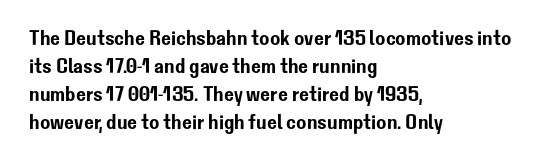
If you measured baseline to baseline, you'd find a middling distance. Descenders are the only things crossing below the line. The lines in this sample share a left origin and differ only in where they stop. Letter spacing: default. Quick note: not italic, upright.
